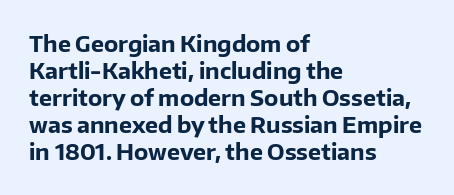
Q: Is the text bold? A: Yes.
Q: Is the text italic (slanted)? A: No, it is upright.
Q: Is the text underlined? A: No.
Q: How is the paragraph aligned? A: Left-aligned.
Q: Is the spacing between letters normal or unusually wide? A: Normal.
